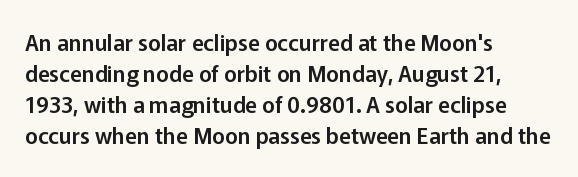
{"italic": "no", "underline": "no", "align": "left", "line_spacing": "normal", "line_spacing_ratio": 1.41, "letter_spacing": "normal", "letter_spacing_em": 0.0, "glyph_px": 22}
